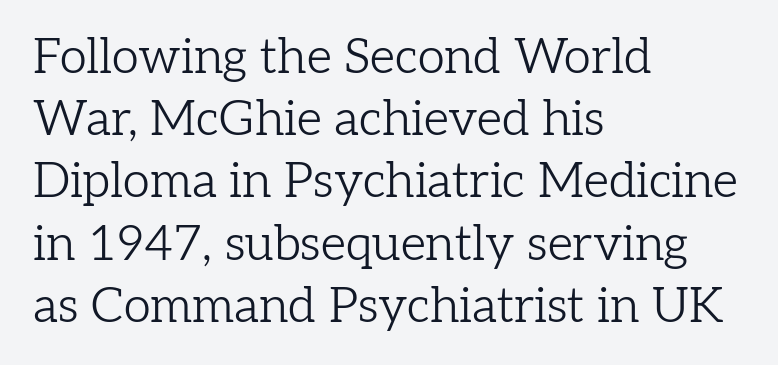
Spacing verdict: proportional, widths tailored to each character. Quick note: underline off. Font category for this specimen: serif. Weight: regular or lighter. Tracking here is standard; glyphs follow each other at the usual distance.
